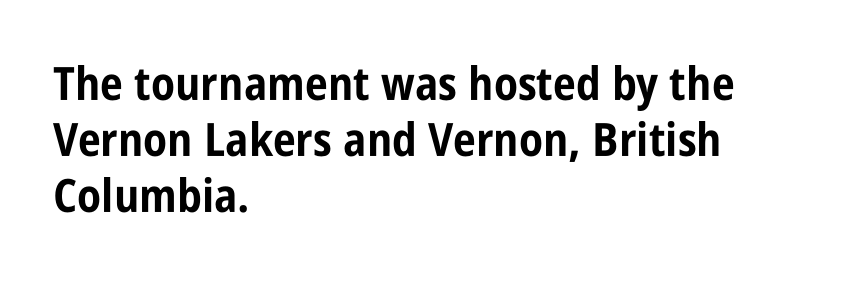
Q: Is the text bold? A: Yes.
Q: Is the text italic (slanted)? A: No, it is upright.
Q: Is the typeface a serif or a sans-serif typeface? A: Sans-serif.
Q: Is the text underlined? A: No.
Q: How is the paragraph aligned? A: Left-aligned.
Q: Is the spacing between letters normal or unusually wide? A: Normal.
Q: Width (condensed, normal, or wide)? A: Condensed.
Q: Stroke contrast? A: Low.
Q: x-height? A: Large.
Q: Monospaced? A: No.
